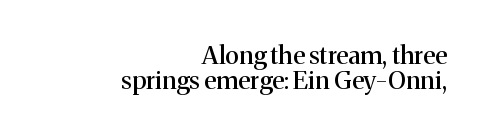
The image shows 25 px text type, upright; set right-aligned, tight line spacing (1.0x), normal letter spacing, not underlined.
